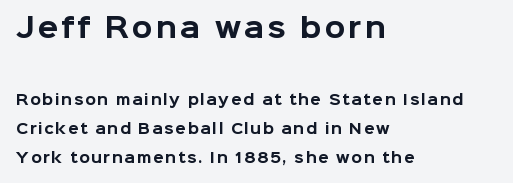
{"italic": "no", "bold": "yes", "underline": "no", "align": "left", "line_spacing": "loose", "line_spacing_ratio": 2.07, "larger_block": "first", "size_ratio": 1.93, "glyph_px": 27}
